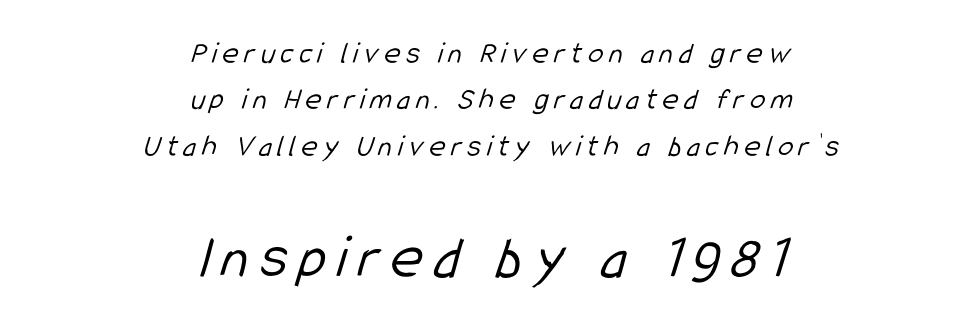
{"serif": "no", "bold": "no", "weight": "light", "width": "condensed", "stroke_contrast": "low", "x_height": "medium", "monospaced": "no", "underline": "no", "align": "center", "line_spacing": "normal", "line_spacing_ratio": 1.5, "larger_block": "second", "size_ratio": 2.0, "glyph_px": 62}
